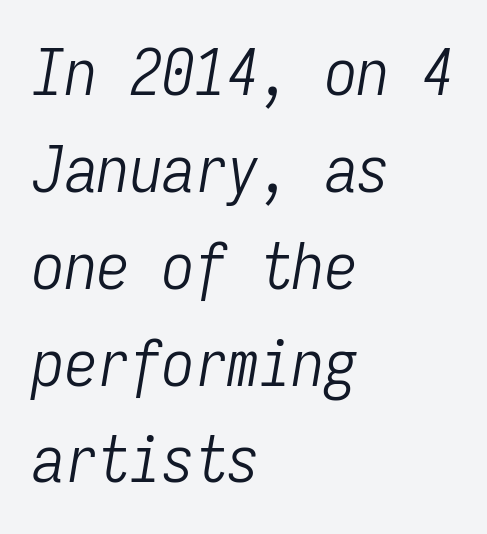
{"italic": "yes", "lean": "right", "slant_degrees": 9, "bold": "no", "weight": "light", "width": "condensed", "stroke_contrast": "low", "x_height": "medium", "monospaced": "yes", "underline": "no", "align": "left", "line_spacing": "normal", "line_spacing_ratio": 1.49, "letter_spacing": "normal", "letter_spacing_em": 0.0, "glyph_px": 65}
